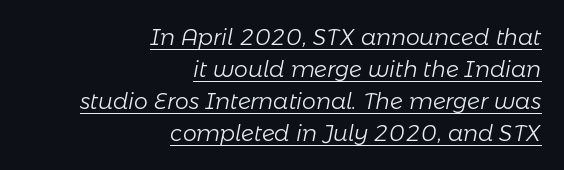
Q: Is the text bold? A: No.
Q: Is the text italic (slanted)? A: Yes, it leans right by about 11 degrees.
Q: Is the text underlined? A: Yes.
Q: How is the paragraph aligned? A: Right-aligned.
Q: Is the spacing between letters normal or unusually wide? A: Normal.
Q: Is the spacing between lines tight, normal or loose? A: Normal.
